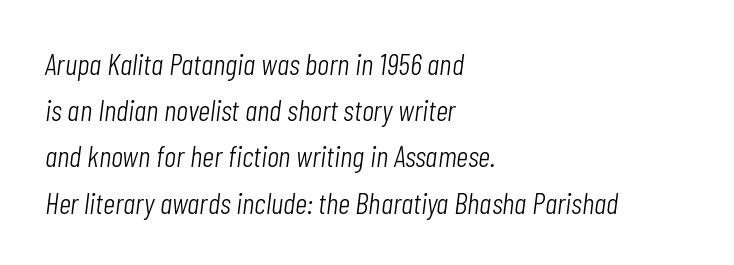
Stems here are at most as thick as an everyday book face. Is the letter spacing exaggerated? No — it looks like the ordinary default. Successive baselines arrive at the customary interval. These lines are rendered in a variable-pitch font. Anything drawn beneath the words? Only blank space. The compositor pushed each line to the left boundary.
